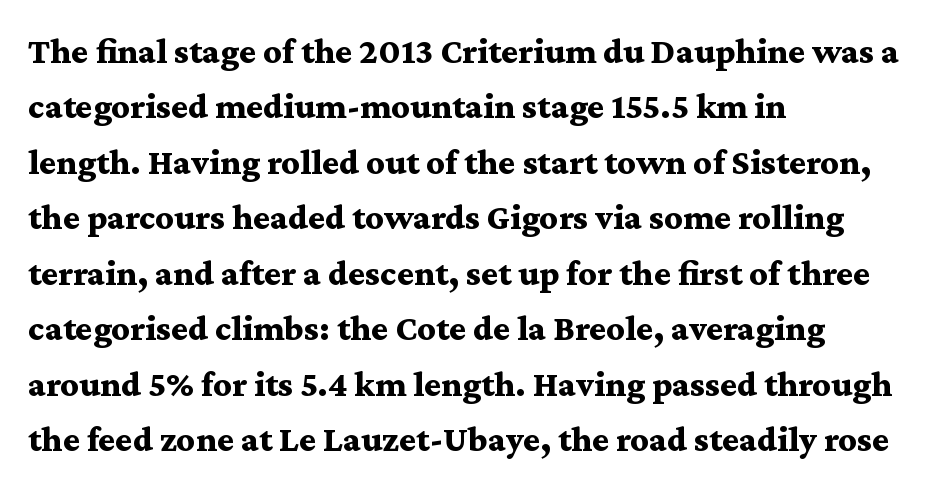
{"serif": "yes", "italic": "no", "bold": "yes", "weight": "bold", "width": "wide", "stroke_contrast": "medium", "x_height": "medium", "monospaced": "no", "underline": "no", "align": "left", "line_spacing": "normal", "line_spacing_ratio": 1.54, "letter_spacing": "normal", "letter_spacing_em": 0.0, "glyph_px": 36}
